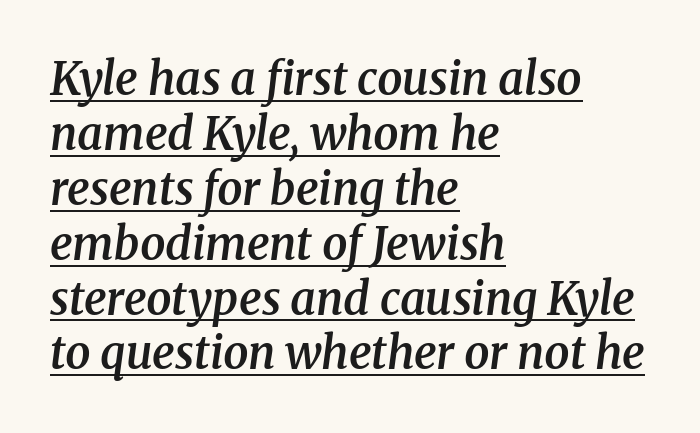
{"serif": "yes", "italic": "yes", "lean": "right", "slant_degrees": 8, "bold": "semi", "weight": "semibold", "width": "normal", "stroke_contrast": "medium", "x_height": "medium", "monospaced": "no", "underline": "yes", "align": "left", "line_spacing_ratio": 1.22, "letter_spacing": "normal", "letter_spacing_em": 0.0, "glyph_px": 45}
